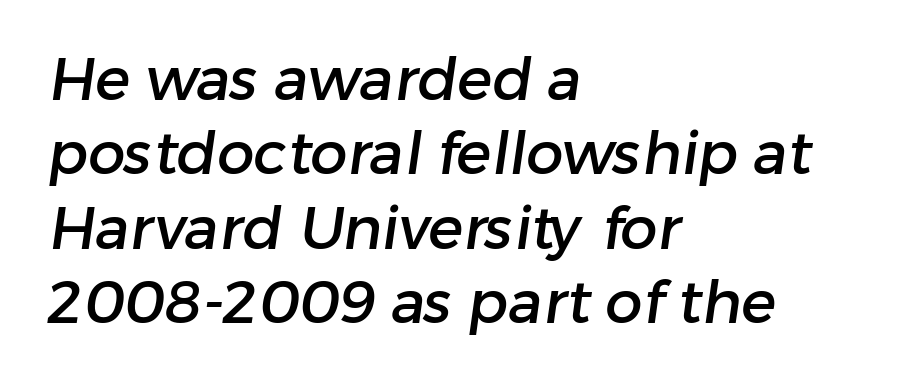
Q: Is the typeface a serif or a sans-serif typeface? A: Sans-serif.
Q: Is the text underlined? A: No.
Q: How is the paragraph aligned? A: Left-aligned.
Q: Is the spacing between letters normal or unusually wide? A: Normal.
Q: Is the spacing between lines tight, normal or loose? A: Normal.
Q: Width (condensed, normal, or wide)? A: Normal.
Q: Stroke contrast? A: Low.
Q: x-height? A: Medium.
Q: Monospaced? A: No.
